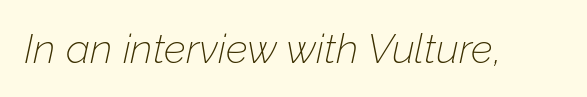
Does the lettering tilt? It does — this is italic. This rendering leaves character spacing at its baseline value. Is this a heavy cut? Hardly; it is regular or lighter. Underline: absent.
